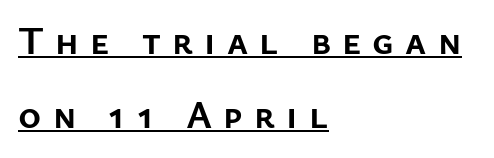
{"serif": "no", "italic": "no", "bold": "yes", "weight": "semibold", "width": "normal", "stroke_contrast": "low", "x_height": "medium", "monospaced": "no", "underline": "yes", "align": "left", "line_spacing_ratio": 1.89, "letter_spacing": "wide", "letter_spacing_em": 0.29, "glyph_px": 39}
